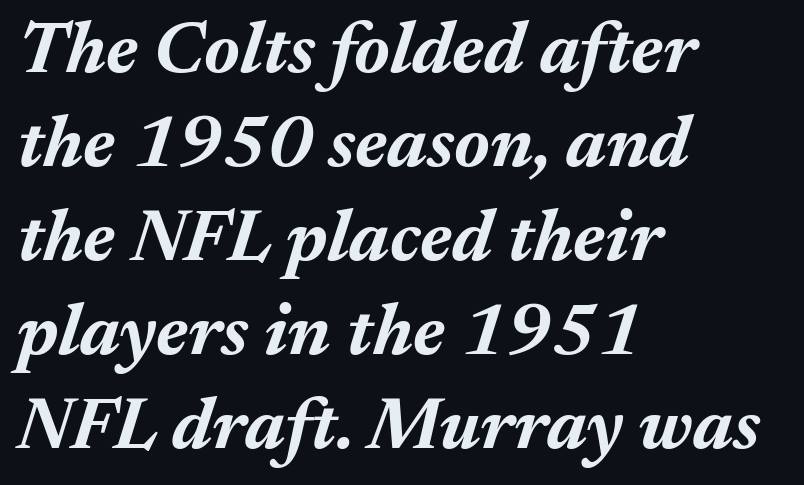
{"italic": "yes", "lean": "right", "slant_degrees": 17, "bold": "yes", "weight": "bold", "width": "normal", "stroke_contrast": "medium", "x_height": "medium", "monospaced": "no", "underline": "no", "align": "left", "line_spacing": "normal", "line_spacing_ratio": 1.27, "letter_spacing": "normal", "letter_spacing_em": 0.0, "glyph_px": 74}
